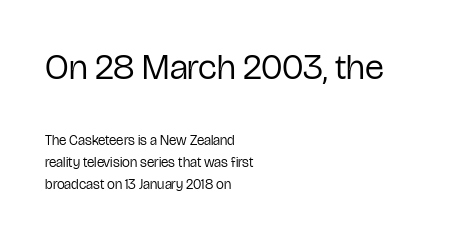
{"serif": "no", "italic": "no", "bold": "no", "weight": "regular", "width": "condensed", "stroke_contrast": "low", "x_height": "medium", "monospaced": "no", "underline": "no", "align": "left", "line_spacing": "normal", "line_spacing_ratio": 1.58, "letter_spacing": "normal", "letter_spacing_em": 0.0, "larger_block": "first", "size_ratio": 2.57, "glyph_px": 36}
